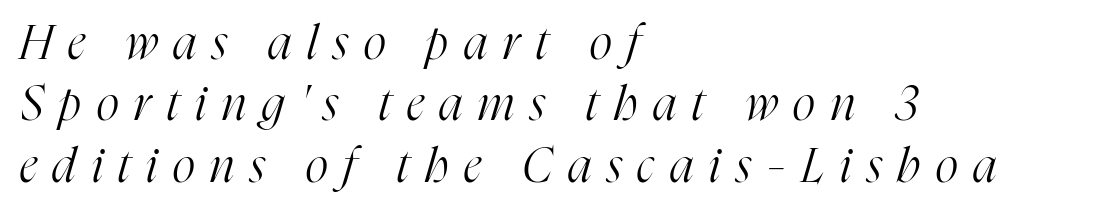
{"serif": "yes", "italic": "yes", "lean": "right", "slant_degrees": 16, "bold": "no", "weight": "light", "width": "condensed", "stroke_contrast": "high", "x_height": "medium", "monospaced": "no", "underline": "no", "align": "left", "line_spacing": "normal", "line_spacing_ratio": 1.28, "letter_spacing": "wide", "letter_spacing_em": 0.33, "glyph_px": 48}
